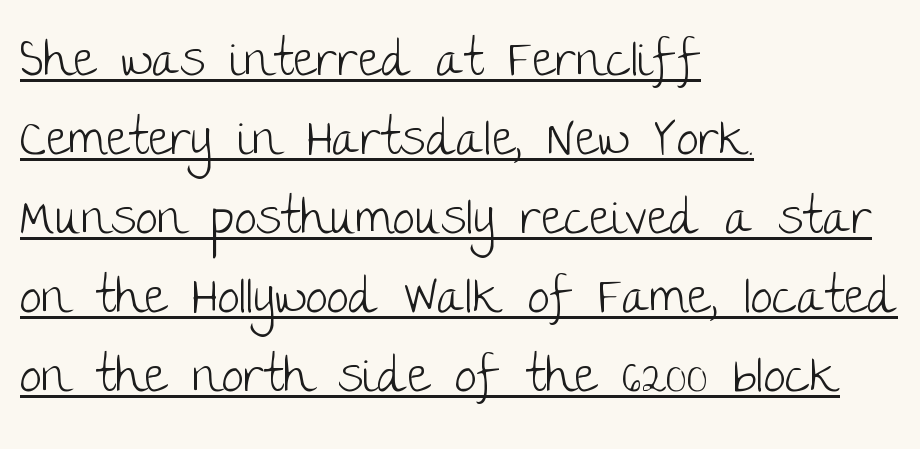
Q: Is the text bold? A: No.
Q: Is the text italic (slanted)? A: No, it is upright.
Q: Is the typeface a serif or a sans-serif typeface? A: Sans-serif.
Q: Is the text underlined? A: Yes.
Q: How is the paragraph aligned? A: Left-aligned.
Q: Is the spacing between letters normal or unusually wide? A: Normal.
Q: Is the spacing between lines tight, normal or loose? A: Normal.
Q: Width (condensed, normal, or wide)? A: Normal.
Q: Stroke contrast? A: Low.
Q: x-height? A: Large.
Q: Monospaced? A: No.
